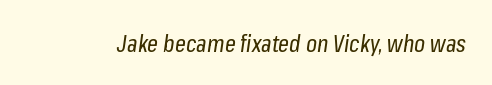
The image shows 24 px text type, italic (leaning right); set normal letter spacing, not underlined.
